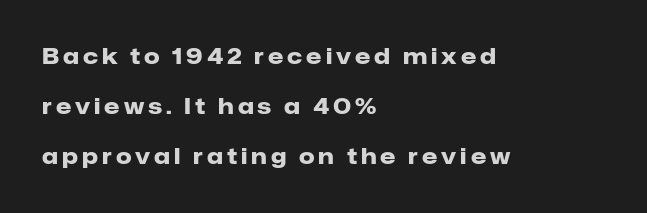
Q: Is the text bold? A: Yes.
Q: Is the text italic (slanted)? A: No, it is upright.
Q: Is the text underlined? A: No.
Q: How is the paragraph aligned? A: Left-aligned.
Q: Is the spacing between lines tight, normal or loose? A: Loose.
